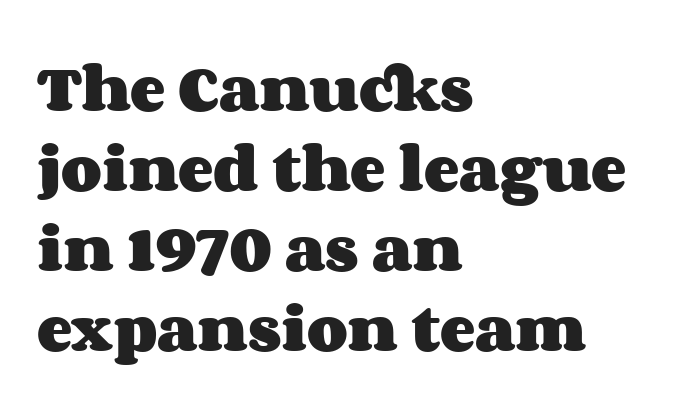
{"italic": "no", "bold": "yes", "weight": "heavy", "width": "wide", "stroke_contrast": "medium", "x_height": "large", "monospaced": "no", "underline": "no", "align": "left", "line_spacing": "normal", "line_spacing_ratio": 1.51, "letter_spacing": "normal", "letter_spacing_em": 0.0, "glyph_px": 53}
